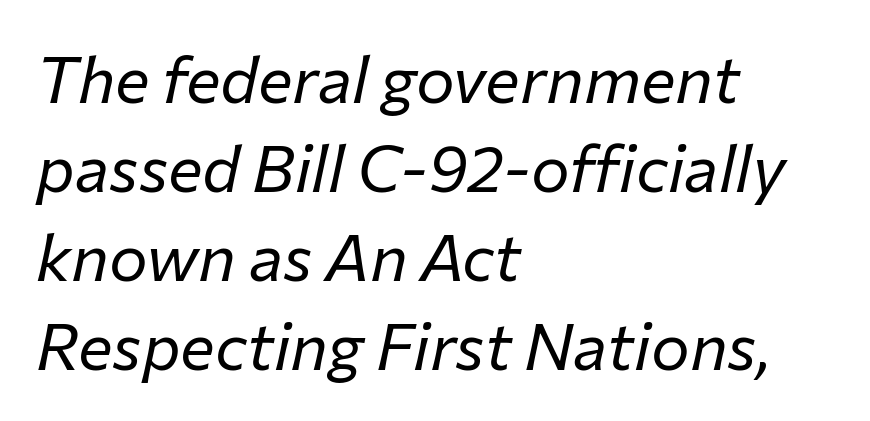
The image shows 65 px regular-weight type, italic (leaning right); set left-aligned, normal line spacing (1.37x), normal letter spacing, not underlined; low stroke contrast and a medium x-height.
